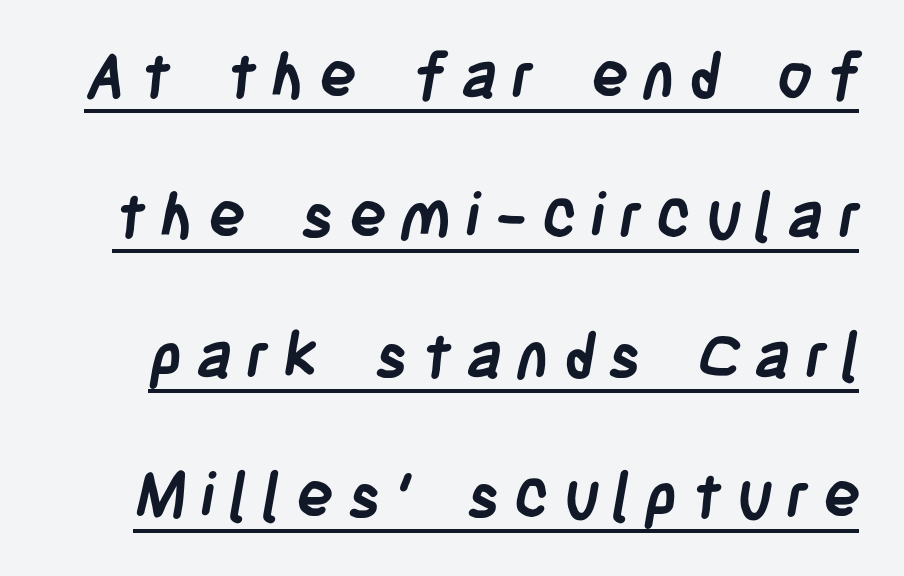
{"serif": "no", "bold": "yes", "weight": "semibold", "width": "condensed", "stroke_contrast": "low", "x_height": "large", "monospaced": "no", "underline": "yes", "line_spacing": "loose", "line_spacing_ratio": 2.26, "letter_spacing": "wide", "letter_spacing_em": 0.23, "glyph_px": 62}
